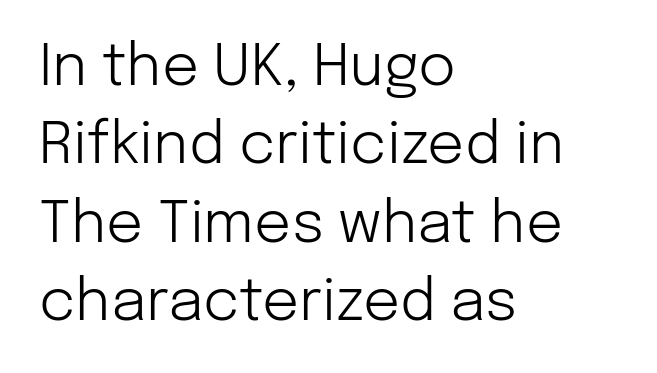
The image shows 58 px light sans-serif type, upright; set left-aligned, normal line spacing (1.35x), normal letter spacing, not underlined; low stroke contrast and a medium x-height.
